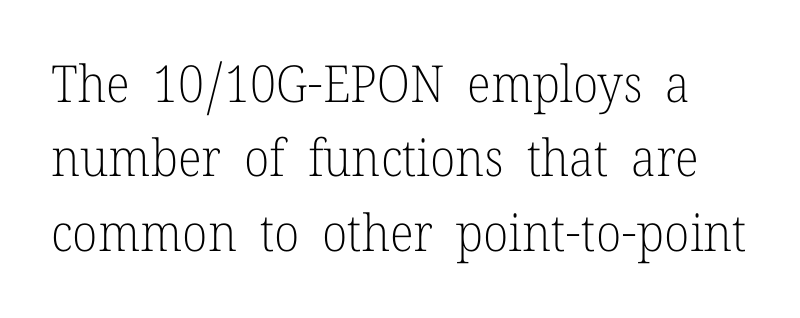
{"serif": "yes", "italic": "no", "bold": "no", "weight": "light", "width": "normal", "stroke_contrast": "low", "x_height": "medium", "monospaced": "no", "underline": "no", "line_spacing": "normal", "line_spacing_ratio": 1.46, "letter_spacing": "normal", "letter_spacing_em": 0.0, "glyph_px": 51}
